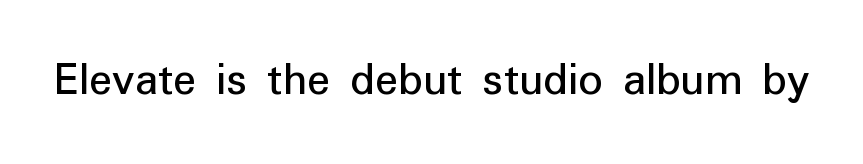
The image shows 48 px regular-weight sans-serif type, upright; set normal letter spacing, not underlined; low stroke contrast and a medium x-height.
